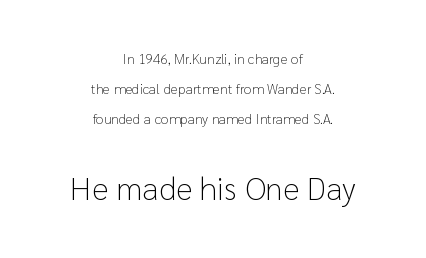
{"serif": "no", "italic": "no", "bold": "no", "weight": "light", "width": "normal", "stroke_contrast": "low", "x_height": "medium", "monospaced": "no", "underline": "no", "align": "center", "line_spacing": "loose", "line_spacing_ratio": 2.16, "letter_spacing": "normal", "letter_spacing_em": 0.0, "larger_block": "second", "size_ratio": 2.29, "glyph_px": 32}
